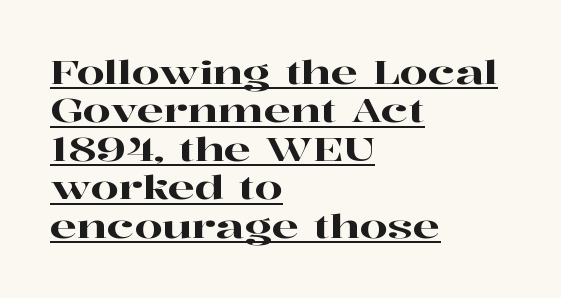
{"serif": "yes", "italic": "no", "width": "wide", "stroke_contrast": "high", "x_height": "medium", "monospaced": "no", "underline": "yes", "align": "left", "line_spacing_ratio": 1.2, "letter_spacing": "normal", "letter_spacing_em": 0.0, "glyph_px": 32}
